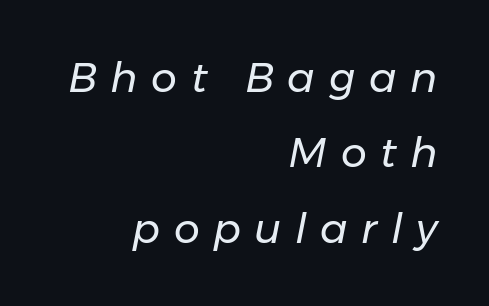
{"italic": "yes", "lean": "right", "slant_degrees": 11, "bold": "no", "weight": "regular", "width": "normal", "stroke_contrast": "low", "x_height": "medium", "monospaced": "no", "underline": "no", "align": "right", "line_spacing_ratio": 1.84, "letter_spacing": "wide", "letter_spacing_em": 0.33, "glyph_px": 41}
